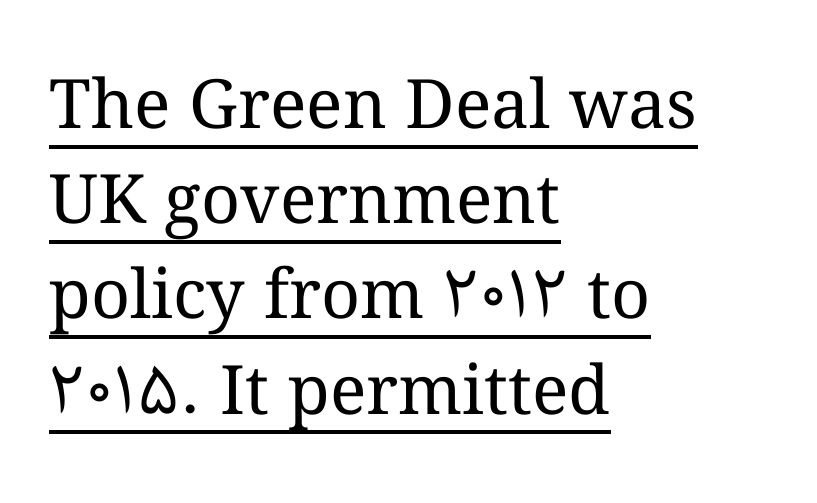
Q: Is the text bold? A: No.
Q: Is the text italic (slanted)? A: No, it is upright.
Q: Is the text underlined? A: Yes.
Q: How is the paragraph aligned? A: Left-aligned.
Q: Is the spacing between letters normal or unusually wide? A: Normal.
Q: Is the spacing between lines tight, normal or loose? A: Normal.
Q: Width (condensed, normal, or wide)? A: Normal.
Q: Stroke contrast? A: Medium.
Q: x-height? A: Medium.
Q: Monospaced? A: No.
